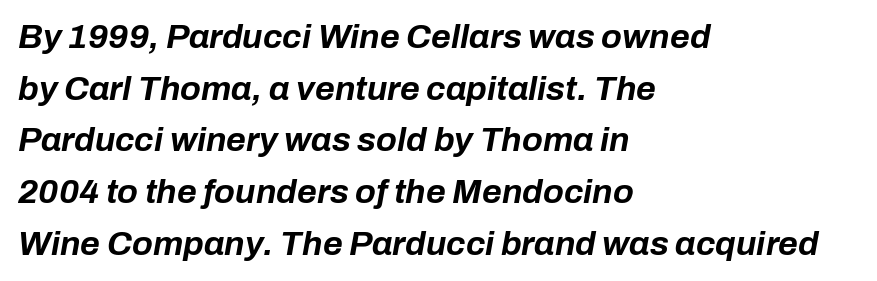
Q: Is the text bold? A: Yes.
Q: Is the text italic (slanted)? A: Yes, it leans right by about 10 degrees.
Q: Is the text underlined? A: No.
Q: How is the paragraph aligned? A: Left-aligned.
Q: Is the spacing between letters normal or unusually wide? A: Normal.
Q: Is the spacing between lines tight, normal or loose? A: Normal.
Q: Width (condensed, normal, or wide)? A: Normal.
Q: Stroke contrast? A: Low.
Q: x-height? A: Medium.
Q: Monospaced? A: No.
